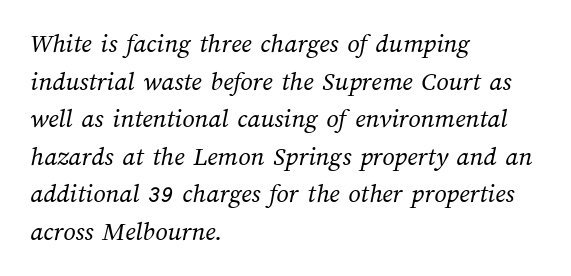
Q: Is the text bold? A: No.
Q: Is the text underlined? A: No.
Q: How is the paragraph aligned? A: Left-aligned.
Q: Is the spacing between letters normal or unusually wide? A: Normal.
Q: Is the spacing between lines tight, normal or loose? A: Normal.
